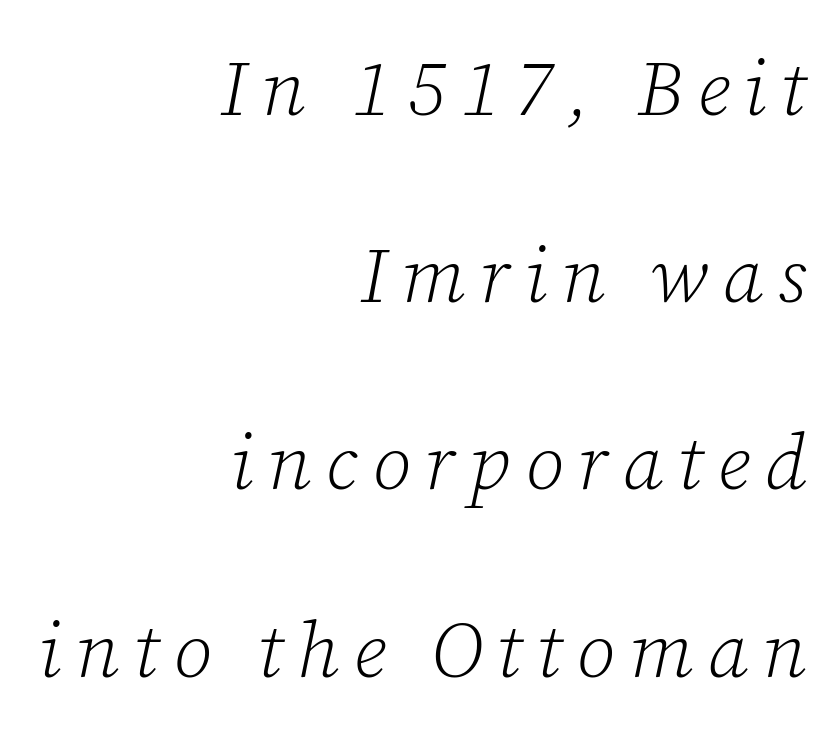
Q: Is the text bold? A: No.
Q: Is the text italic (slanted)? A: Yes, it leans right by about 12 degrees.
Q: Is the typeface a serif or a sans-serif typeface? A: Serif.
Q: Is the text underlined? A: No.
Q: How is the paragraph aligned? A: Right-aligned.
Q: Is the spacing between lines tight, normal or loose? A: Loose.
Q: Width (condensed, normal, or wide)? A: Normal.
Q: Stroke contrast? A: Low.
Q: x-height? A: Medium.
Q: Monospaced? A: No.
